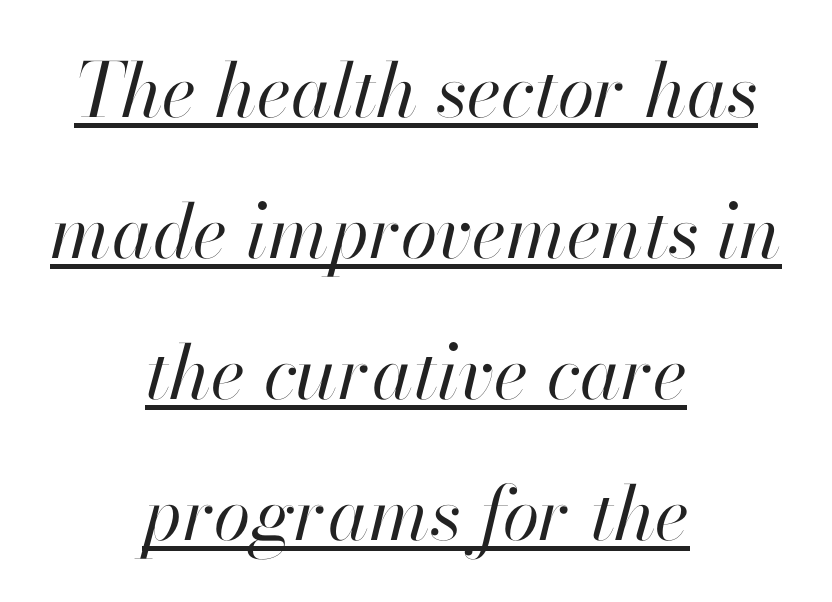
{"italic": "yes", "lean": "right", "slant_degrees": 13, "bold": "no", "weight": "regular", "width": "normal", "stroke_contrast": "high", "x_height": "small", "monospaced": "no", "underline": "yes", "align": "center", "line_spacing_ratio": 1.88, "letter_spacing": "normal", "letter_spacing_em": 0.0, "glyph_px": 75}
